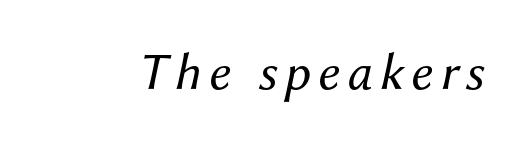
A quiet, ordinary-to-light weight characterises the typeface. Varying glyph widths throughout — classic text-font behaviour. This is oblique type, the kind used for emphasis or titles. The area under the type is left untouched.
